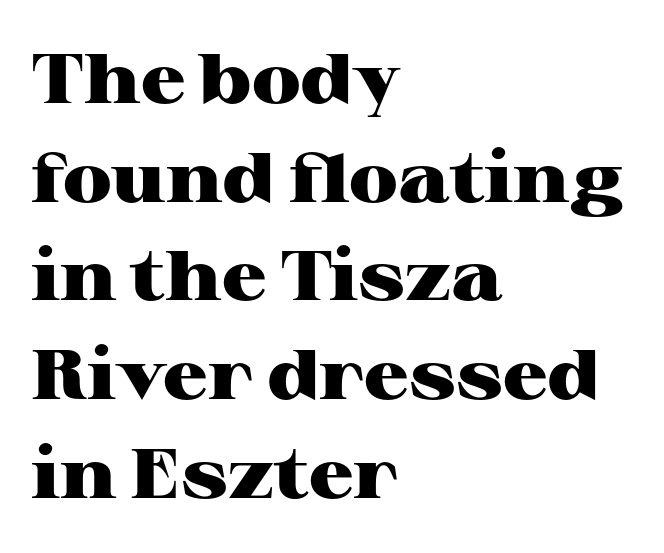
The image shows 70 px heavy, wide serif type, upright; set left-aligned, normal line spacing (1.41x), normal letter spacing, not underlined; high stroke contrast and a medium x-height.
